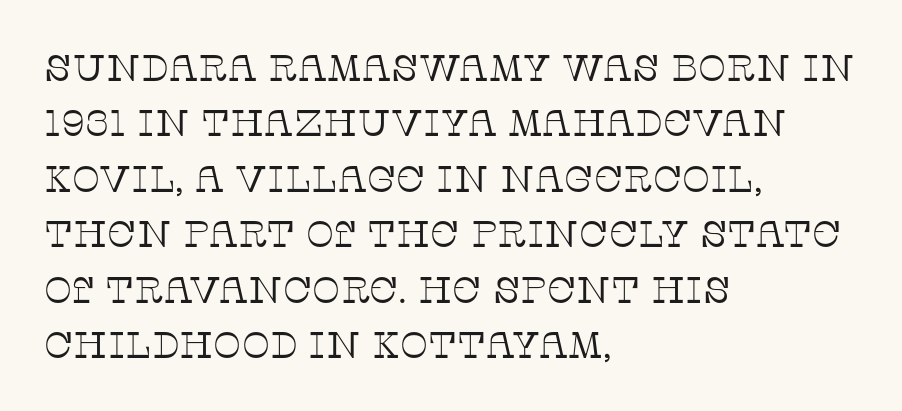
Q: Is the text bold? A: No.
Q: Is the text italic (slanted)? A: No, it is upright.
Q: Is the typeface a serif or a sans-serif typeface? A: Serif.
Q: Is the text underlined? A: No.
Q: How is the paragraph aligned? A: Left-aligned.
Q: Is the spacing between letters normal or unusually wide? A: Normal.
Q: Is the spacing between lines tight, normal or loose? A: Normal.
Q: Width (condensed, normal, or wide)? A: Normal.
Q: Stroke contrast? A: Low.
Q: x-height? A: Large.
Q: Monospaced? A: No.
